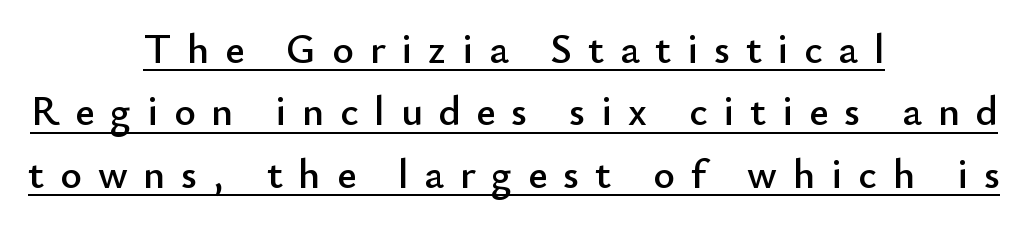
The image shows 41 px sans-serif type, upright; set centered, normal line spacing (1.52x), unusually wide letter spacing (+0.39 em), underlined; low stroke contrast and a small x-height.
